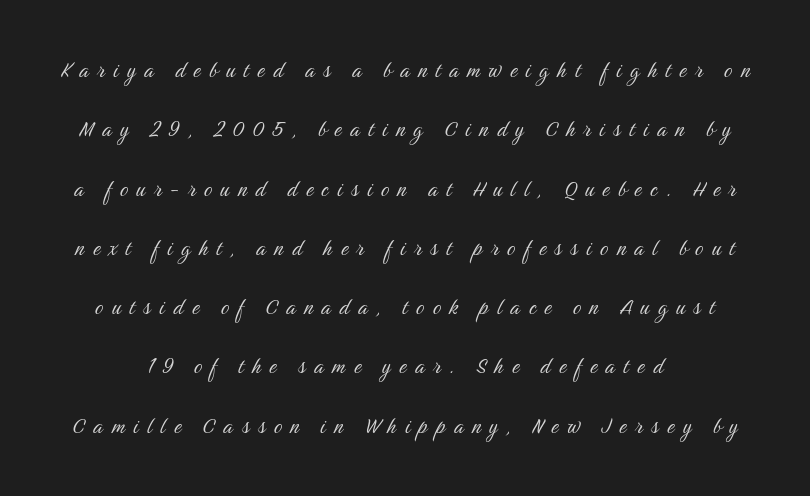
{"bold": "no", "underline": "no", "line_spacing": "loose", "line_spacing_ratio": 2.28, "letter_spacing": "wide", "letter_spacing_em": 0.33, "glyph_px": 26}
